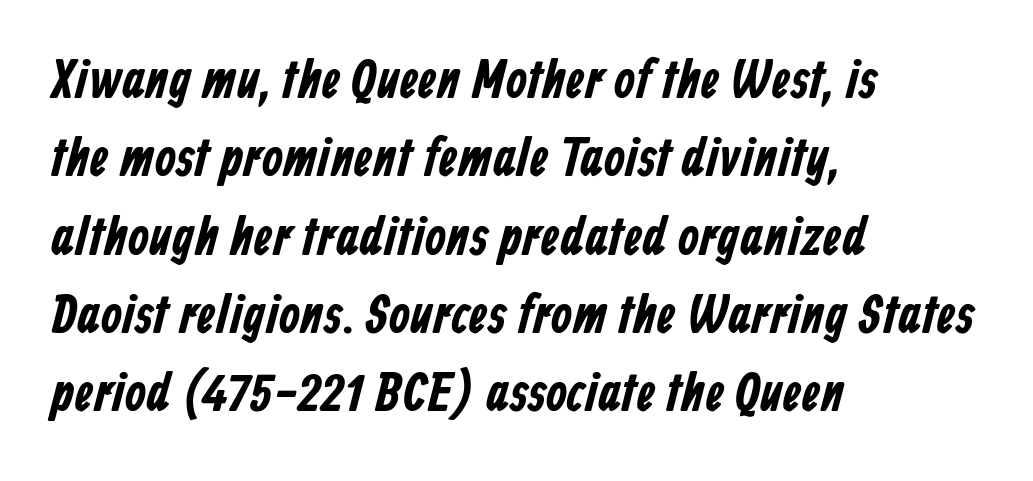
The paragraph shown leans on its left margin. Rule under the text: the space is simply empty. A typesetter would call this proportional, since set widths differ per character. Letter spacing: default. Does the type have serifs? No, each stem ends abruptly.
